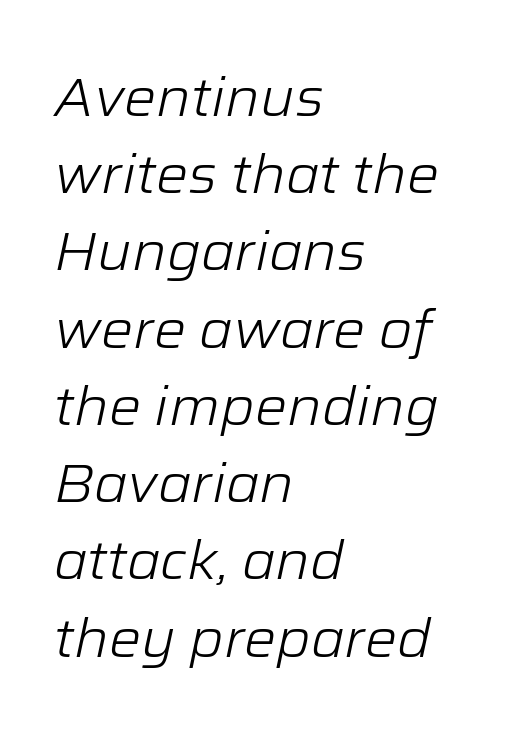
Regular leading. If you drew a ruler down the left edge, every line would touch it. Looks like regular typesetting: each glyph gets only the width it needs. Honestly, the letter spacing is just normal — you wouldn't notice it.
